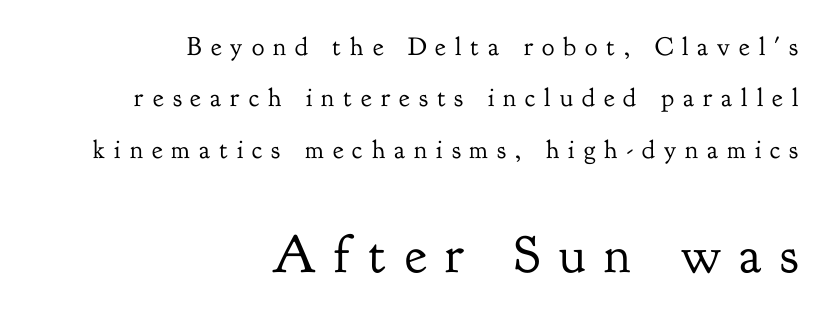
Heaviness? Minimal to ordinary, like unemphasized prose. These two chunks differ in scale, with the bottom chunk taking the larger measure. In CSS terms this would be text-align: right. The letters stand upright; this is a roman face. Someone cranked the tracking dial way up on this one. The glyphs are unaccompanied by any horizontal stroke below them.
